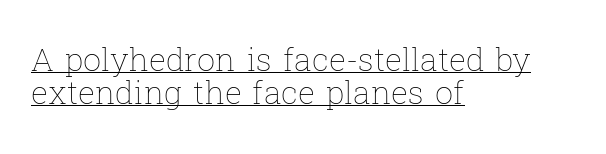
Q: Is the text bold? A: No.
Q: Is the text italic (slanted)? A: No, it is upright.
Q: Is the text underlined? A: Yes.
Q: How is the paragraph aligned? A: Left-aligned.
Q: Is the spacing between letters normal or unusually wide? A: Normal.
Q: Is the spacing between lines tight, normal or loose? A: Tight.
Q: Width (condensed, normal, or wide)? A: Normal.
Q: Stroke contrast? A: Low.
Q: x-height? A: Medium.
Q: Monospaced? A: No.
